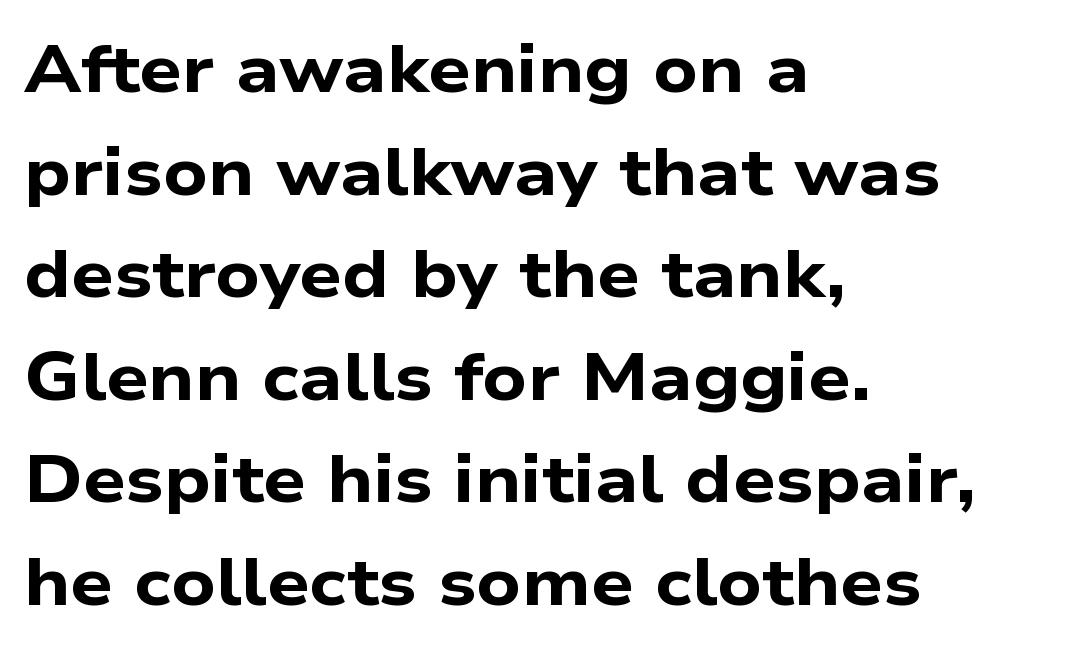
Q: Is the text bold? A: Yes.
Q: Is the typeface a serif or a sans-serif typeface? A: Sans-serif.
Q: Is the text underlined? A: No.
Q: How is the paragraph aligned? A: Left-aligned.
Q: Is the spacing between letters normal or unusually wide? A: Normal.
Q: Is the spacing between lines tight, normal or loose? A: Normal.
Q: Width (condensed, normal, or wide)? A: Wide.
Q: Stroke contrast? A: Low.
Q: x-height? A: Medium.
Q: Monospaced? A: No.
